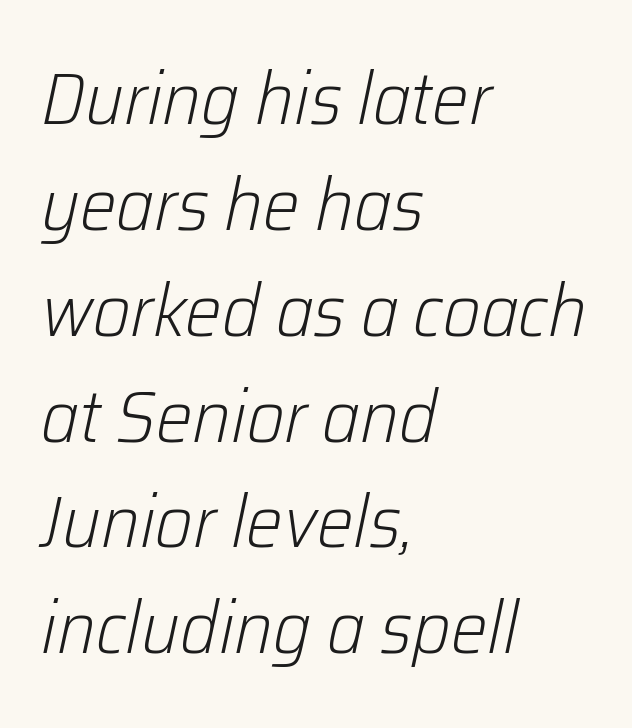
The image shows 73 px light type, italic (leaning right); set left-aligned, normal line spacing (1.45x), normal letter spacing, not underlined; low stroke contrast and a medium x-height.
